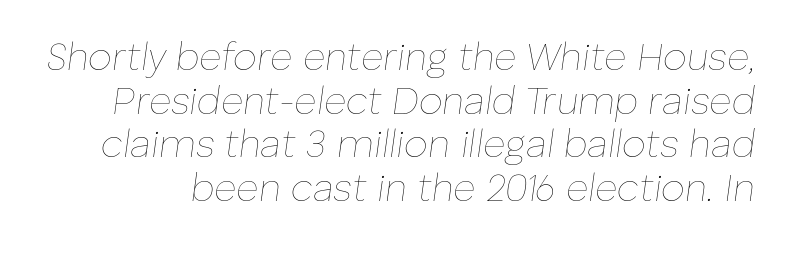
The image shows 38 px thin type, italic (leaning right); set tight line spacing (1.15x), normal letter spacing, not underlined; low stroke contrast and a medium x-height.
